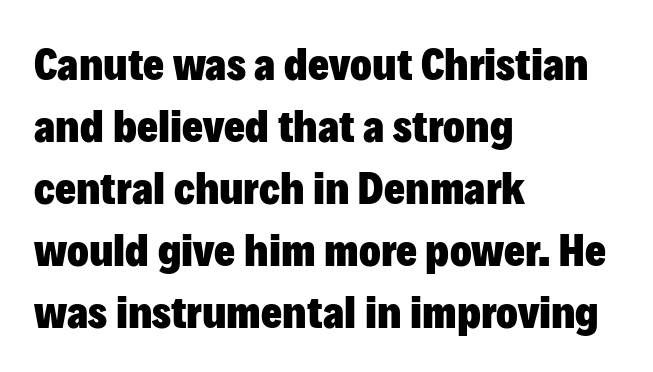
{"serif": "no", "italic": "no", "bold": "yes", "weight": "heavy", "width": "normal", "stroke_contrast": "low", "x_height": "medium", "monospaced": "no", "underline": "no", "align": "left", "line_spacing": "normal", "line_spacing_ratio": 1.38, "letter_spacing": "normal", "letter_spacing_em": 0.0, "glyph_px": 45}
